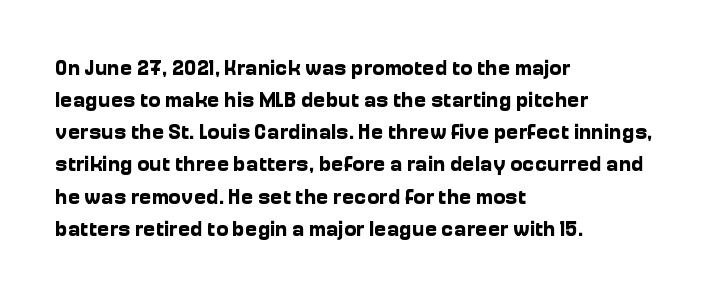
{"italic": "no", "bold": "yes", "underline": "no", "align": "left", "line_spacing": "normal", "line_spacing_ratio": 1.53, "letter_spacing": "normal", "letter_spacing_em": 0.0, "glyph_px": 21}
